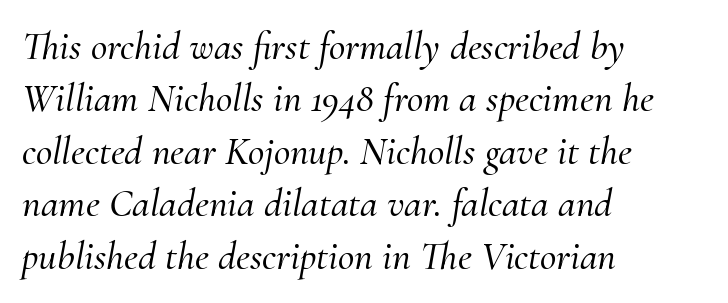
{"serif": "yes", "italic": "yes", "lean": "right", "slant_degrees": 10, "width": "normal", "stroke_contrast": "medium", "x_height": "small", "monospaced": "no", "underline": "no", "align": "left", "line_spacing": "normal", "line_spacing_ratio": 1.31, "letter_spacing": "normal", "letter_spacing_em": 0.0, "glyph_px": 40}
